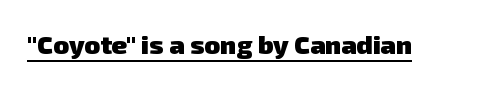
The rendering keeps characters at their native spacing. Each line of the rendering has a horizontal stroke beneath the glyphs. Every letter is thick-stroked: bold, no question.
